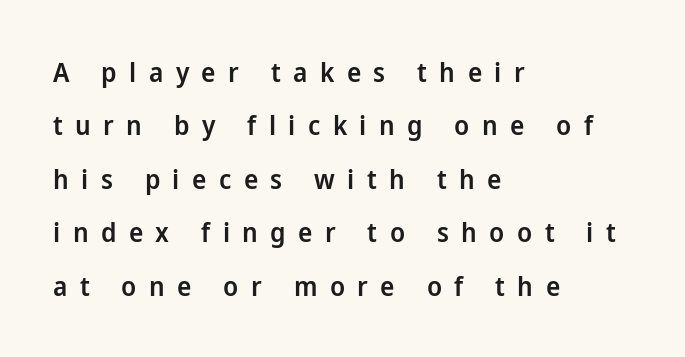
Q: Is the text bold? A: Semi-bold.
Q: Is the text italic (slanted)? A: No, it is upright.
Q: Is the text underlined? A: No.
Q: How is the paragraph aligned? A: Left-aligned.
Q: Is the spacing between letters normal or unusually wide? A: Unusually wide.
Q: Is the spacing between lines tight, normal or loose? A: Loose.
